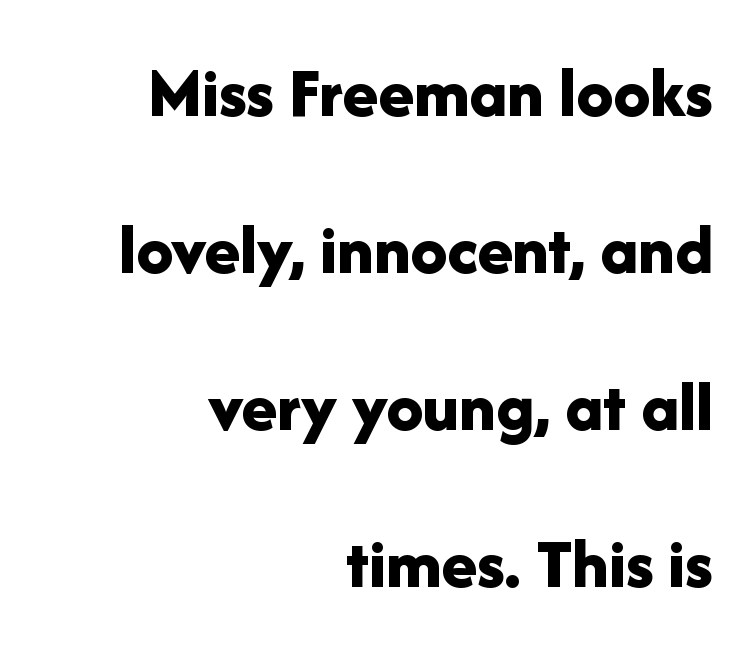
Q: Is the text bold? A: Yes.
Q: Is the text italic (slanted)? A: No, it is upright.
Q: Is the typeface a serif or a sans-serif typeface? A: Sans-serif.
Q: Is the text underlined? A: No.
Q: How is the paragraph aligned? A: Right-aligned.
Q: Is the spacing between letters normal or unusually wide? A: Normal.
Q: Is the spacing between lines tight, normal or loose? A: Loose.
Q: Width (condensed, normal, or wide)? A: Normal.
Q: Stroke contrast? A: Low.
Q: x-height? A: Medium.
Q: Monospaced? A: No.
